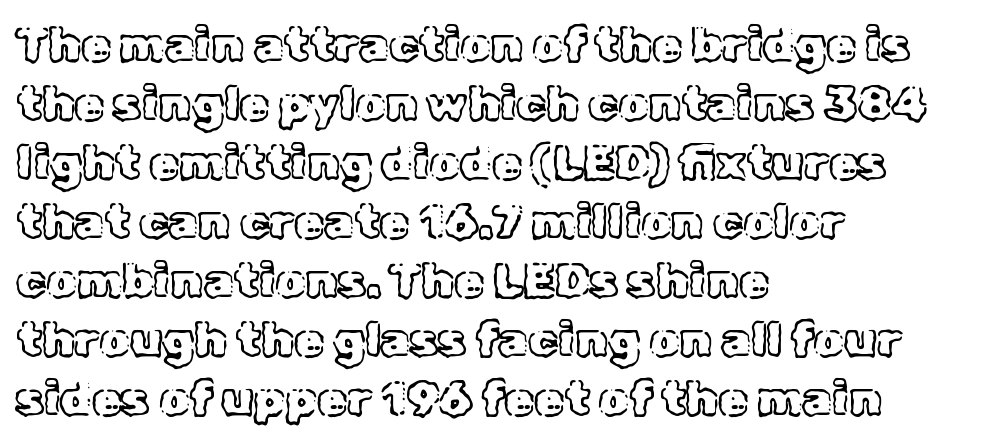
The image shows 48 px text type, upright; set left-aligned, line spacing 1.23x, normal letter spacing, not underlined; a medium x-height.
